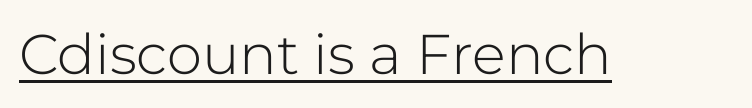
Q: Is the text bold? A: No.
Q: Is the text italic (slanted)? A: No, it is upright.
Q: Is the typeface a serif or a sans-serif typeface? A: Sans-serif.
Q: Is the text underlined? A: Yes.
Q: Is the spacing between letters normal or unusually wide? A: Normal.
Q: Width (condensed, normal, or wide)? A: Normal.
Q: Stroke contrast? A: Low.
Q: x-height? A: Medium.
Q: Monospaced? A: No.
